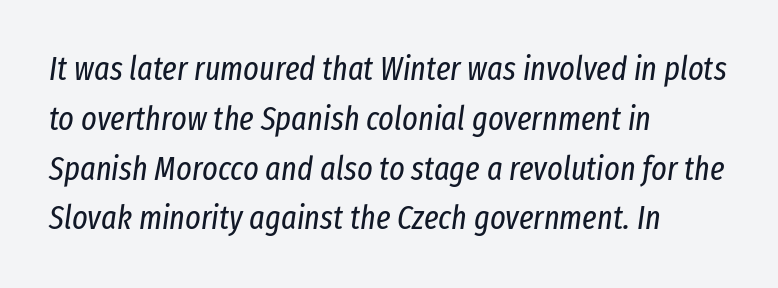
{"italic": "yes", "lean": "right", "slant_degrees": 8, "bold": "no", "weight": "regular", "width": "condensed", "stroke_contrast": "low", "x_height": "medium", "monospaced": "no", "underline": "no", "align": "left", "line_spacing": "normal", "line_spacing_ratio": 1.51, "letter_spacing": "normal", "letter_spacing_em": 0.0, "glyph_px": 33}
